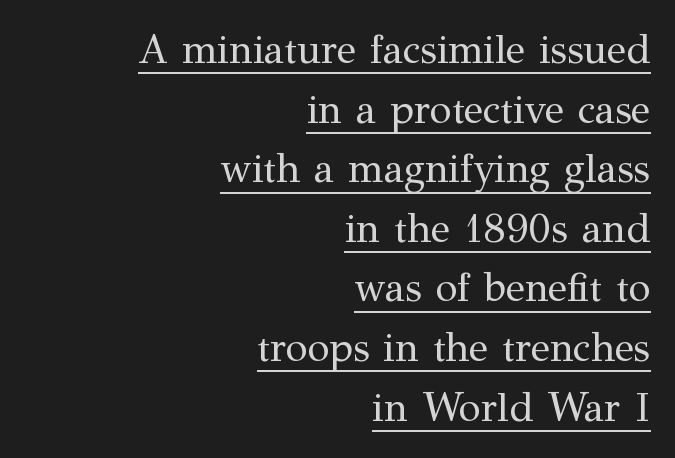
{"serif": "yes", "italic": "no", "bold": "no", "weight": "regular", "width": "normal", "stroke_contrast": "medium", "x_height": "medium", "monospaced": "no", "underline": "yes", "align": "right", "line_spacing": "normal", "line_spacing_ratio": 1.49, "letter_spacing": "normal", "letter_spacing_em": 0.0, "glyph_px": 40}
